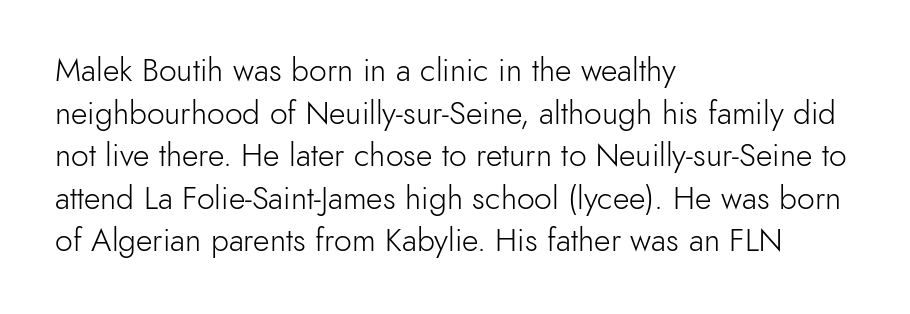
Line spacing here is normal. Honestly, the letter spacing is just normal — you wouldn't notice it. Every stem runs plumb, perpendicular to the baseline. Unlike a traditional serif, this face leaves its strokes unadorned. The passage shown is not underscored anywhere. Teacher's note: observe the even left margin — that is flush-left alignment.
